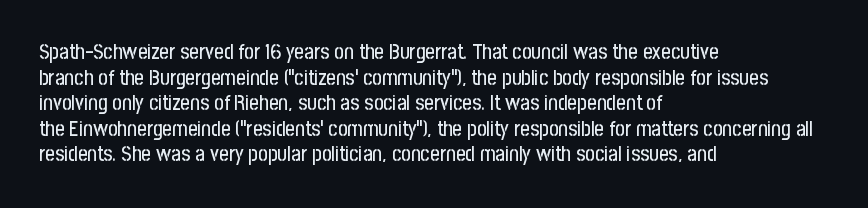
Line beginnings align vertically; line endings do not. Posture: vertical. A typesetter would call this zero additional tracking. The baseline area is clear.
